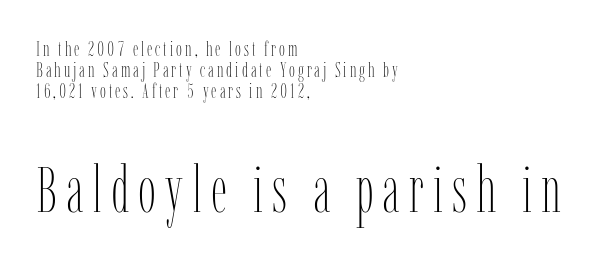
The image shows 64 px thin, condensed type, upright; set left-aligned, tight line spacing (1.01x), not underlined; the second (bottom) block is 3.05x larger; low stroke contrast and a medium x-height.
